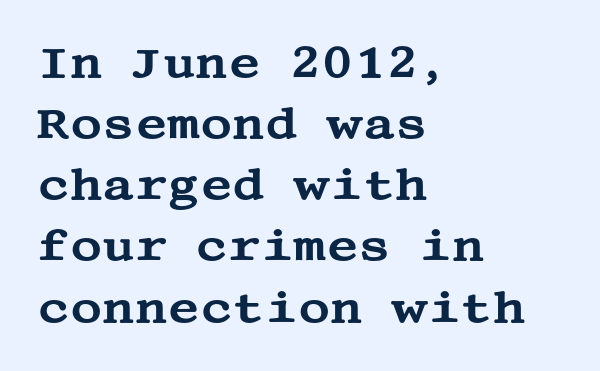
Descenders are the only things crossing below the line. Unlike italic type, these characters show no tilt at all. The line texture is even and compact thanks to regular tracking. Stroke terminals: seriffed.
